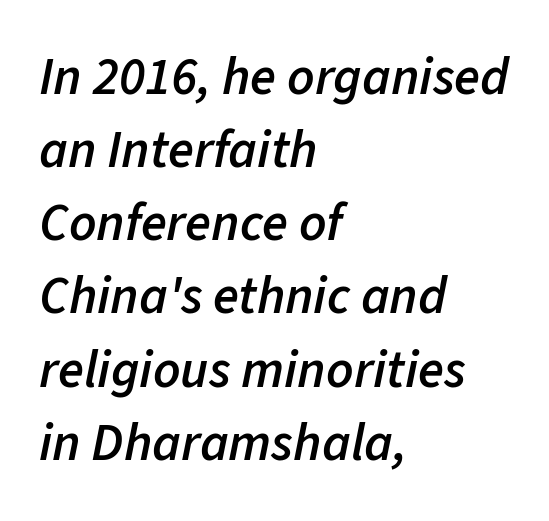
Compared with typical body copy, the letter spacing here is the same. Does the weight exceed regular? Yes, but only to semibold. Here the designer chose a conventional face with non-uniform glyph widths. Leftover space on each line is placed entirely after the last word. In terms of leading, this rendering sits right in the middle. A bare baseline throughout the passage.
